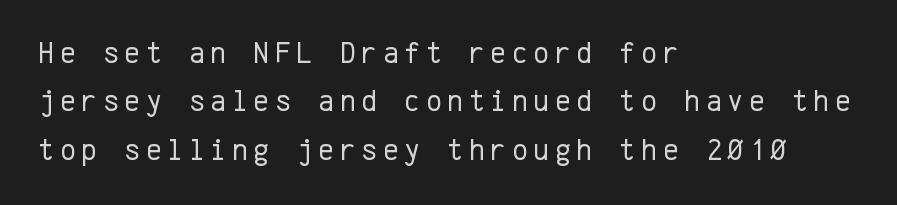
The image shows 31 px regular-weight sans-serif type, upright, monospaced; set left-aligned, normal line spacing (1.56x), not underlined; low stroke contrast and a medium x-height.
